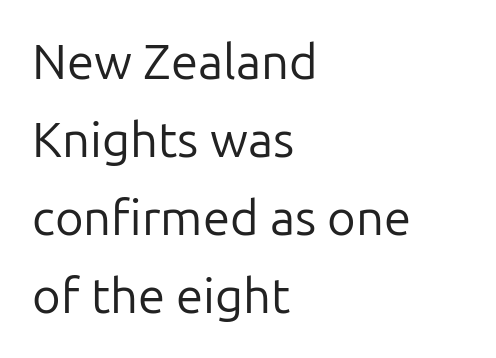
Q: Is the text bold? A: No.
Q: Is the text italic (slanted)? A: No, it is upright.
Q: Is the typeface a serif or a sans-serif typeface? A: Sans-serif.
Q: Is the text underlined? A: No.
Q: How is the paragraph aligned? A: Left-aligned.
Q: Is the spacing between letters normal or unusually wide? A: Normal.
Q: Is the spacing between lines tight, normal or loose? A: Normal.
Q: Width (condensed, normal, or wide)? A: Normal.
Q: Stroke contrast? A: Low.
Q: x-height? A: Medium.
Q: Monospaced? A: No.
